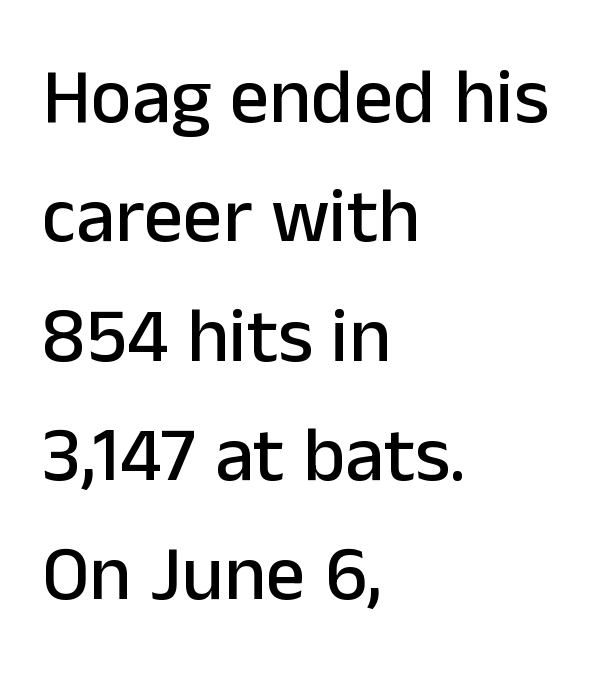
The image shows 78 px sans-serif type, upright; set left-aligned, normal line spacing (1.53x), normal letter spacing, not underlined; low stroke contrast and a medium x-height.
